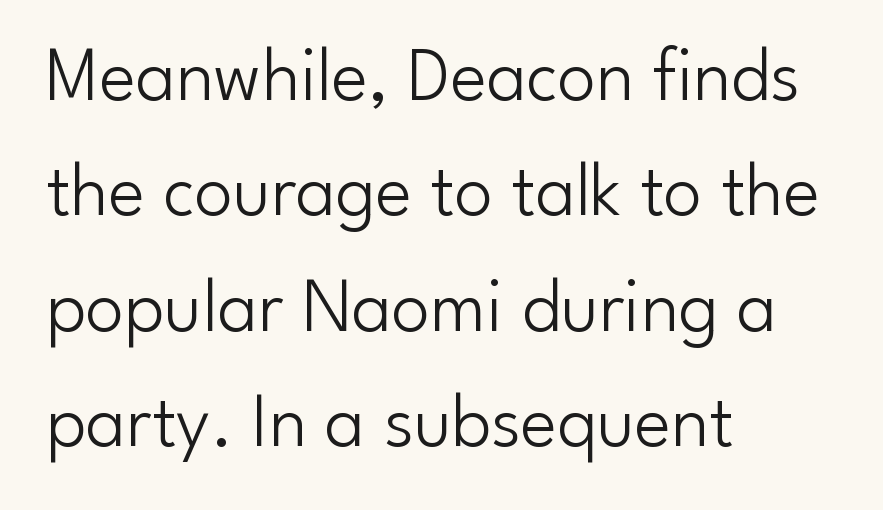
The image shows 77 px light sans-serif type, upright; set left-aligned, normal line spacing (1.5x), normal letter spacing, not underlined; low stroke contrast and a small x-height.
